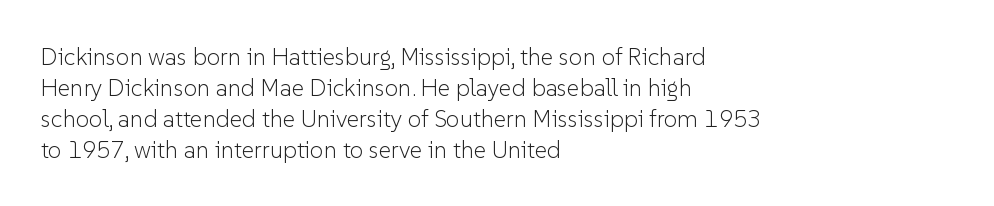
These lines keep a tight, regular rhythm from letter to letter. Notice how descenders clear the ascenders below comfortably — that's standard leading. These lines were composed using upright roman letters. One-word summary of the alignment: left. Nobody drew a line under any word here. The typesetting does not lean heavy: it is not bold.
